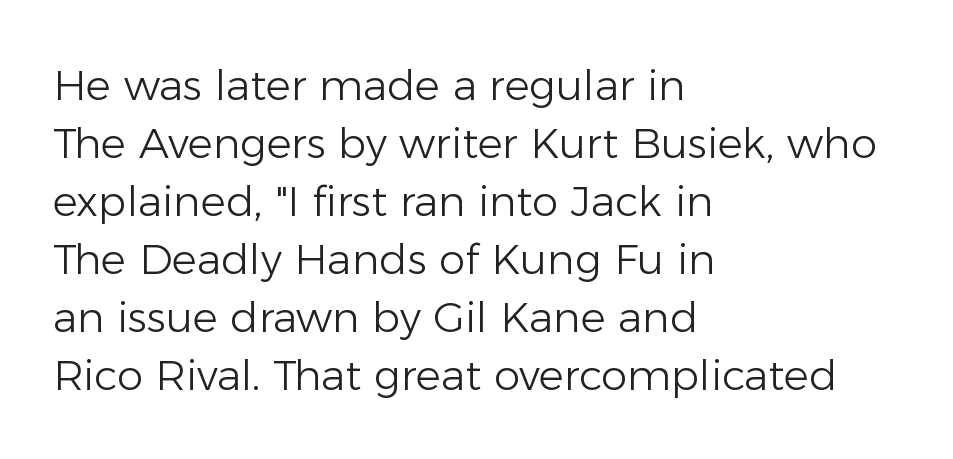
The image shows 42 px light sans-serif type, upright; set left-aligned, normal line spacing (1.38x), normal letter spacing, not underlined; low stroke contrast and a medium x-height.
